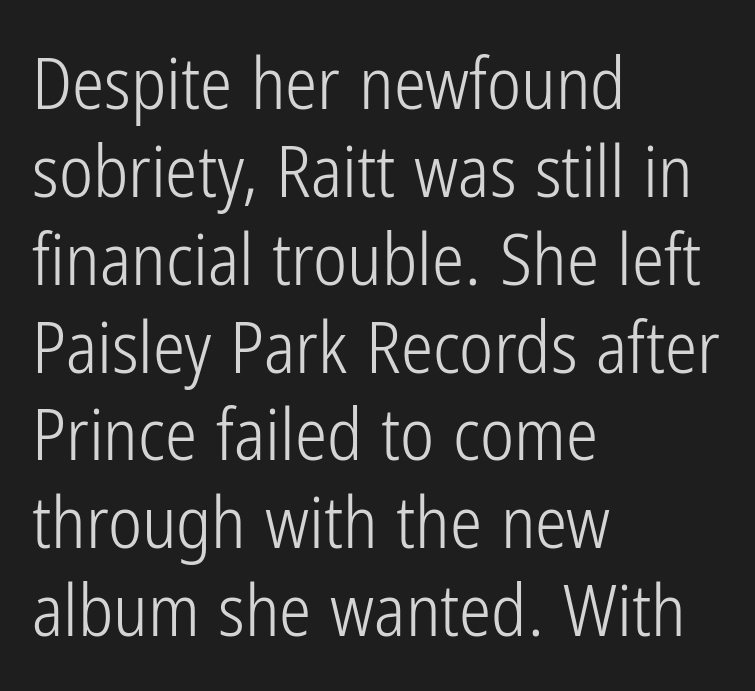
{"serif": "no", "italic": "no", "bold": "no", "weight": "light", "width": "condensed", "stroke_contrast": "low", "x_height": "medium", "monospaced": "no", "underline": "no", "align": "left", "line_spacing_ratio": 1.22, "letter_spacing": "normal", "letter_spacing_em": 0.0, "glyph_px": 72}
